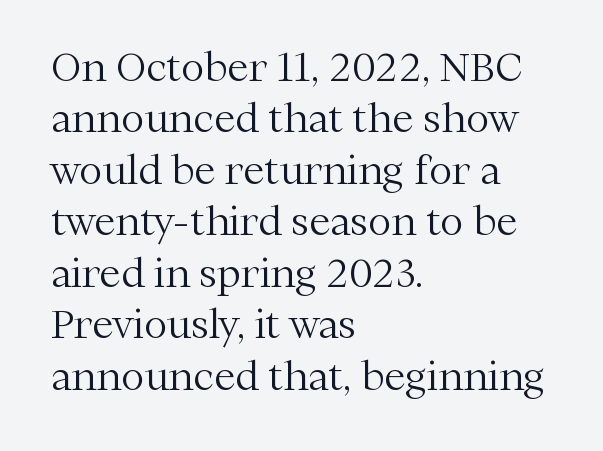
The image shows 39 px light serif type, upright; set left-aligned, normal line spacing (1.32x), normal letter spacing, not underlined; medium stroke contrast and a medium x-height.
